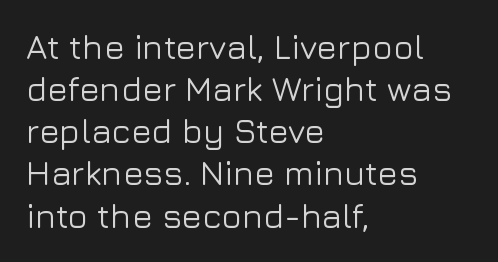
The image shows 34 px sans-serif type, upright; set left-aligned, line spacing 1.24x, normal letter spacing, not underlined; low stroke contrast and a medium x-height.
